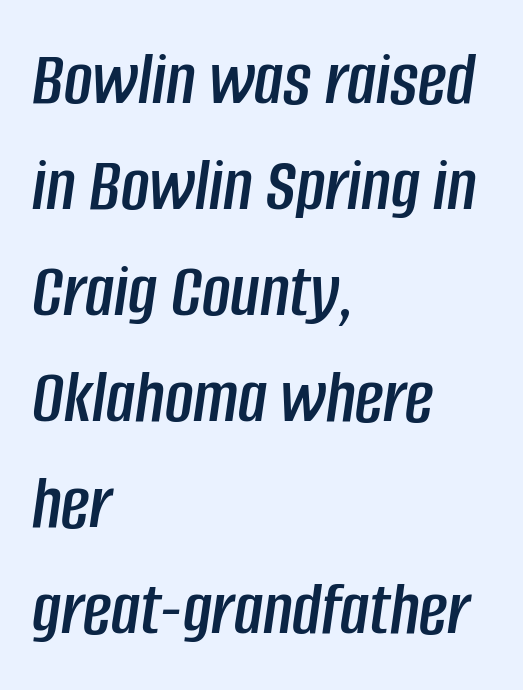
Whoever set this chose a conventional vertical rhythm. Quick note: italic. How are the letters spaced? Ordinarily, with no added tracking. Casual observation: everything's shoved over to the left.
